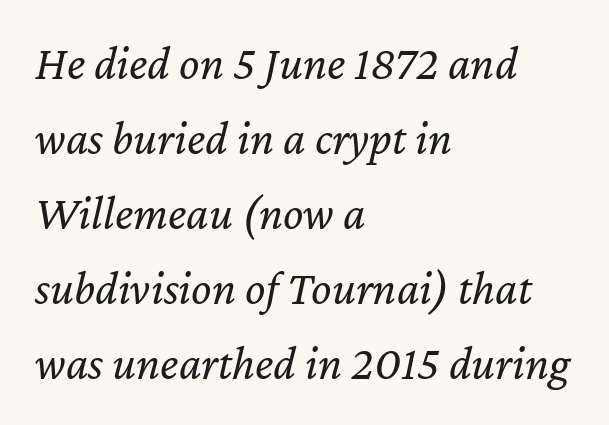
{"italic": "yes", "lean": "right", "slant_degrees": 12, "bold": "no", "weight": "regular", "width": "normal", "stroke_contrast": "low", "x_height": "medium", "monospaced": "no", "underline": "no", "align": "left", "line_spacing": "normal", "line_spacing_ratio": 1.56, "letter_spacing": "normal", "letter_spacing_em": 0.0, "glyph_px": 48}
